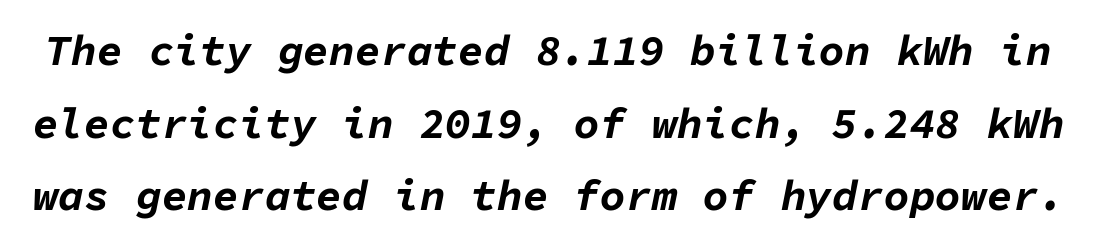
Q: Is the text bold? A: Yes.
Q: Is the text italic (slanted)? A: Yes, it leans right by about 11 degrees.
Q: Is the text underlined? A: No.
Q: Is the spacing between letters normal or unusually wide? A: Normal.
Q: Is the spacing between lines tight, normal or loose? A: Normal.
Q: Width (condensed, normal, or wide)? A: Normal.
Q: Stroke contrast? A: Low.
Q: x-height? A: Medium.
Q: Monospaced? A: Yes.
